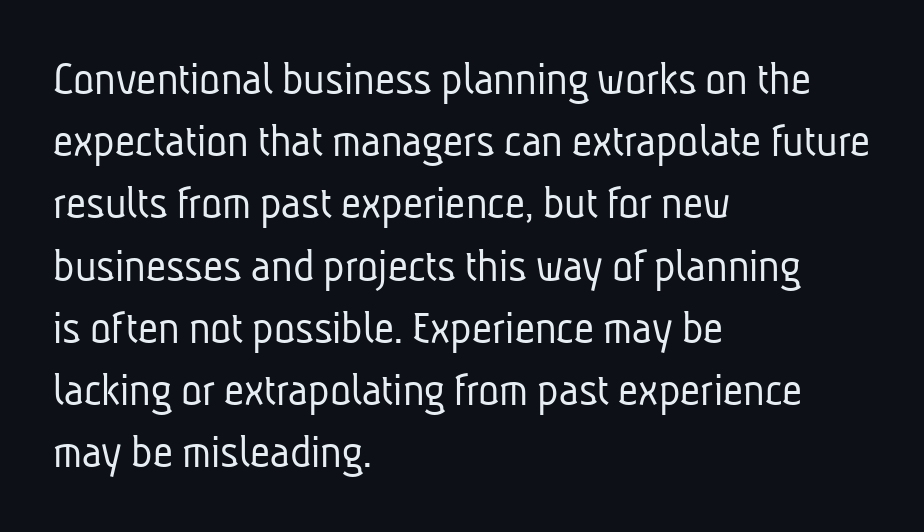
Q: Is the text bold? A: No.
Q: Is the typeface a serif or a sans-serif typeface? A: Sans-serif.
Q: Is the text underlined? A: No.
Q: How is the paragraph aligned? A: Left-aligned.
Q: Is the spacing between letters normal or unusually wide? A: Normal.
Q: Is the spacing between lines tight, normal or loose? A: Normal.
Q: Width (condensed, normal, or wide)? A: Condensed.
Q: Stroke contrast? A: Low.
Q: x-height? A: Medium.
Q: Monospaced? A: No.
